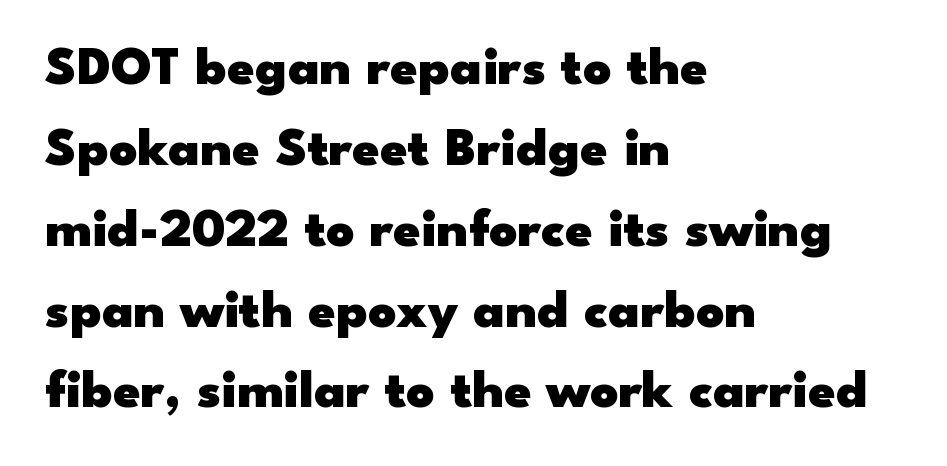
{"serif": "no", "italic": "no", "bold": "yes", "weight": "heavy", "width": "wide", "stroke_contrast": "low", "x_height": "small", "monospaced": "no", "underline": "no", "align": "left", "line_spacing": "normal", "line_spacing_ratio": 1.47, "letter_spacing": "normal", "letter_spacing_em": 0.0, "glyph_px": 55}
